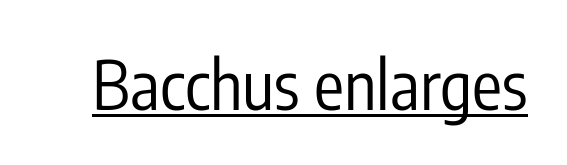
The image shows 67 px regular-weight, condensed sans-serif type, upright; set normal letter spacing, underlined; low stroke contrast and a medium x-height.
